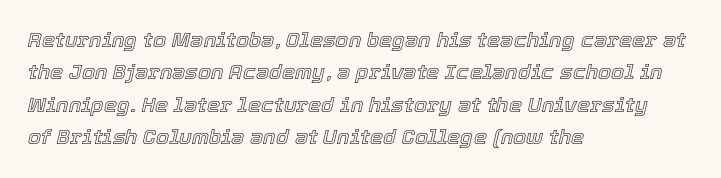
Q: Is the text italic (slanted)? A: Yes, it leans right by about 12 degrees.
Q: Is the text underlined? A: No.
Q: How is the paragraph aligned? A: Left-aligned.
Q: Is the spacing between letters normal or unusually wide? A: Normal.
Q: Is the spacing between lines tight, normal or loose? A: Normal.
